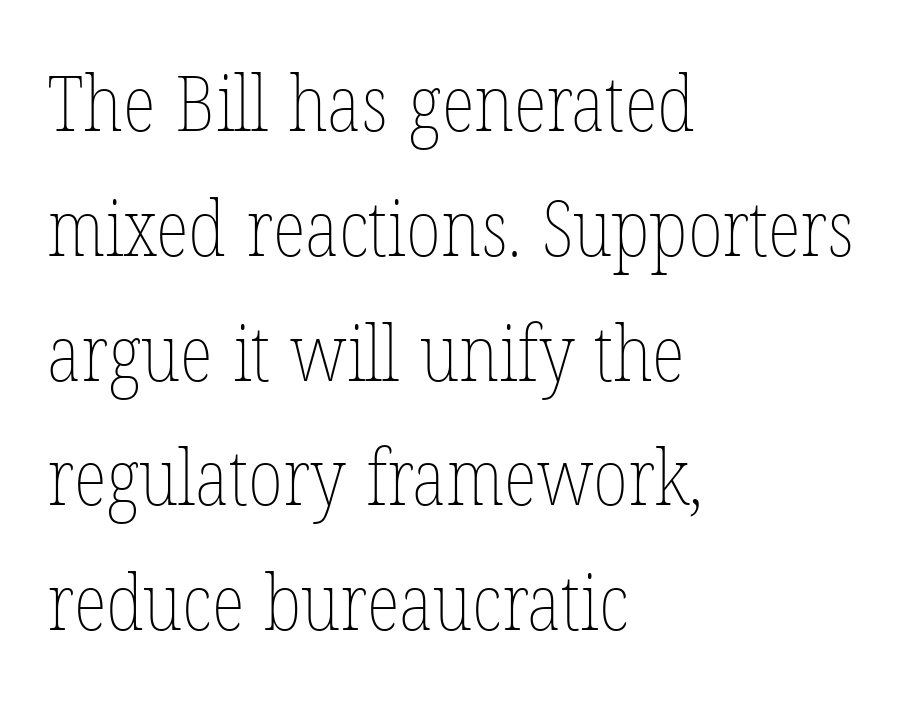
Q: Is the text bold? A: No.
Q: Is the text italic (slanted)? A: No, it is upright.
Q: Is the text underlined? A: No.
Q: How is the paragraph aligned? A: Left-aligned.
Q: Is the spacing between letters normal or unusually wide? A: Normal.
Q: Is the spacing between lines tight, normal or loose? A: Normal.
Q: Width (condensed, normal, or wide)? A: Condensed.
Q: Stroke contrast? A: Low.
Q: x-height? A: Medium.
Q: Monospaced? A: No.
